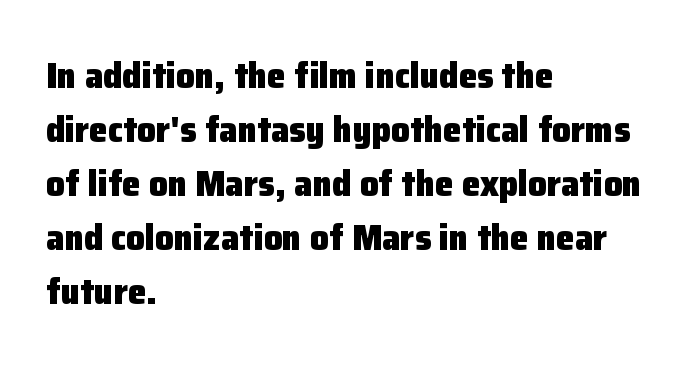
The image shows 37 px heavy sans-serif type, upright; set left-aligned, normal line spacing (1.46x), normal letter spacing, not underlined; low stroke contrast and a medium x-height.
